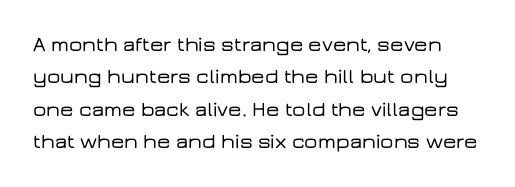
The image shows 21 px text type, upright; set normal line spacing (1.54x), normal letter spacing, not underlined.
